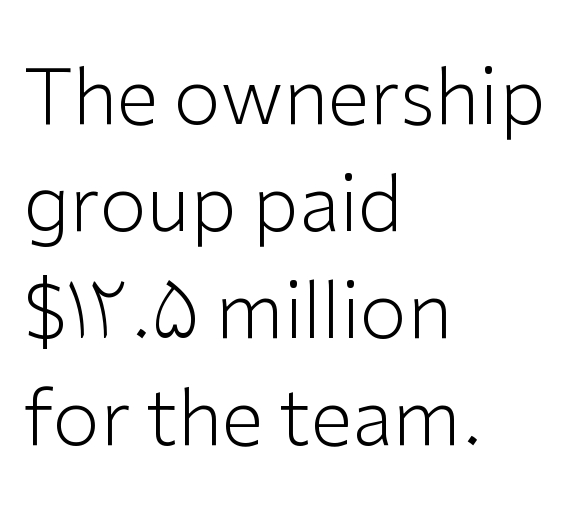
{"serif": "no", "italic": "no", "bold": "no", "weight": "light", "width": "normal", "stroke_contrast": "low", "x_height": "medium", "monospaced": "no", "underline": "no", "align": "left", "line_spacing": "normal", "line_spacing_ratio": 1.41, "letter_spacing": "normal", "letter_spacing_em": 0.0, "glyph_px": 76}
